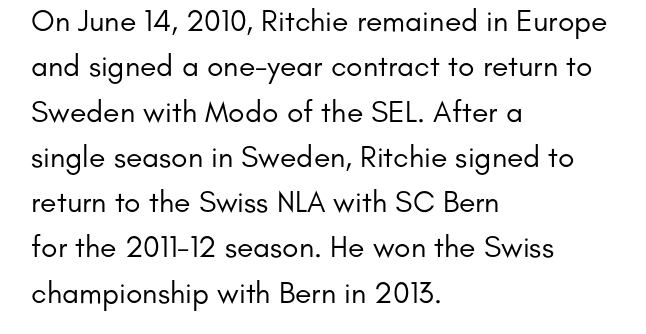
The image shows 30 px regular-weight sans-serif type, upright; set left-aligned, normal line spacing (1.51x), normal letter spacing, not underlined; low stroke contrast and a small x-height.
